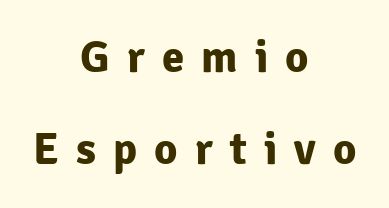
{"serif": "no", "italic": "no", "bold": "yes", "weight": "bold", "width": "normal", "stroke_contrast": "low", "x_height": "medium", "monospaced": "no", "underline": "no", "align": "center", "line_spacing": "loose", "line_spacing_ratio": 2.05, "letter_spacing": "wide", "letter_spacing_em": 0.38, "glyph_px": 45}
